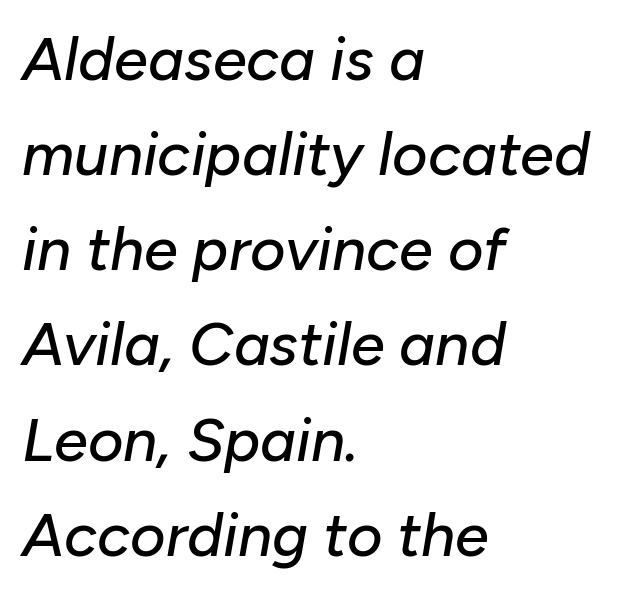
{"italic": "yes", "lean": "right", "slant_degrees": 10, "width": "normal", "stroke_contrast": "low", "x_height": "medium", "monospaced": "no", "underline": "no", "align": "left", "line_spacing": "normal", "line_spacing_ratio": 1.56, "letter_spacing": "normal", "letter_spacing_em": 0.0, "glyph_px": 61}
